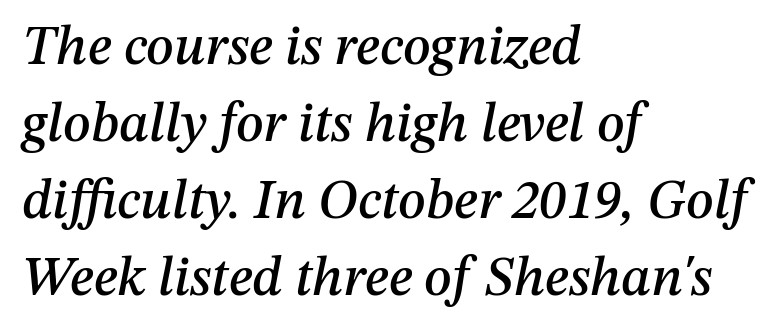
The image shows 55 px text type, italic (leaning right); set left-aligned, normal line spacing (1.4x), normal letter spacing, not underlined; medium stroke contrast and a medium x-height.
